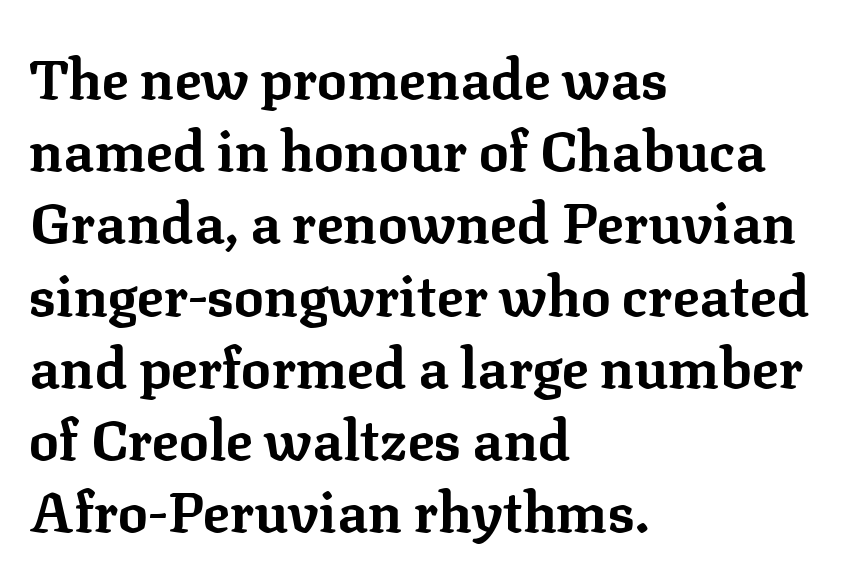
{"serif": "yes", "italic": "no", "bold": "yes", "weight": "bold", "width": "normal", "stroke_contrast": "low", "x_height": "medium", "monospaced": "no", "underline": "no", "align": "left", "line_spacing": "normal", "line_spacing_ratio": 1.29, "letter_spacing": "normal", "letter_spacing_em": 0.0, "glyph_px": 56}
